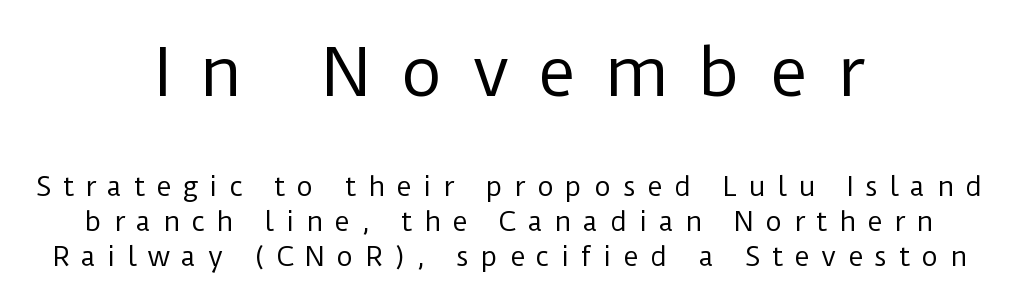
The image shows 65 px regular-weight sans-serif type, upright; set centered, normal line spacing (1.34x), unusually wide letter spacing (+0.44 em), not underlined; the first (top) block is 2.5x larger; low stroke contrast and a medium x-height.
